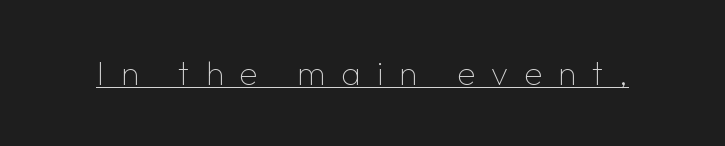
The gaps between neighbouring characters are conspicuously large. These lines are rendered in a variable-pitch font. You can tell from the bare stems that sans-serif type was used. The weight tops out at a normal text grade. Italic? Not at all — the glyphs are vertical. Is there an underline? Yes — a line sits under the letters.
